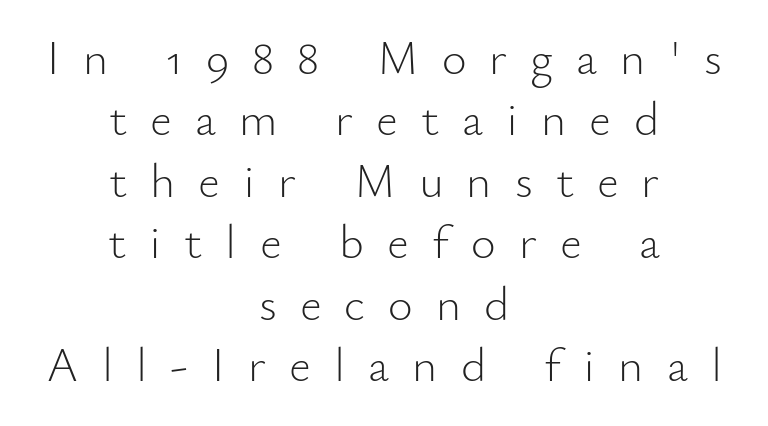
Leftover space on each line is divided equally before and after the words. Stroke thickness stays within the range of a standard reading face or lighter. Anything drawn beneath the words? Only blank space. One glance says typical: line gaps are just what's usual. Character widths vary here, with narrow letters taking less room than wide ones.
